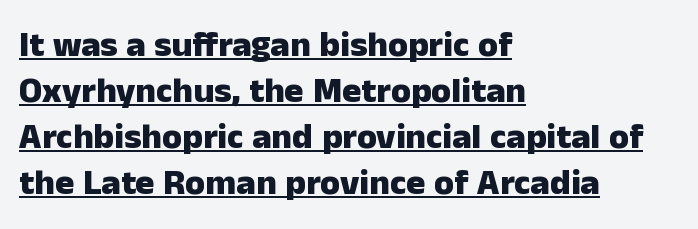
Like a heading marked for emphasis, these lines bear an underscore. Horizontally, the lines are justified to the leading edge only. These lines were composed using upright roman letters. The designer went with a sans here, leaving each stem footless.
